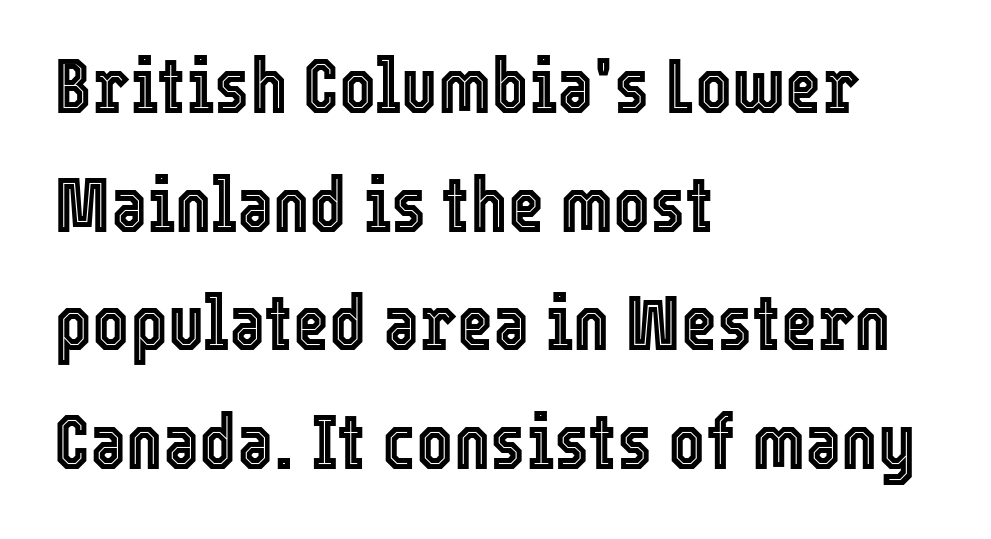
The image shows 78 px condensed type, upright; set left-aligned, normal line spacing (1.52x), normal letter spacing, not underlined; a medium x-height.
